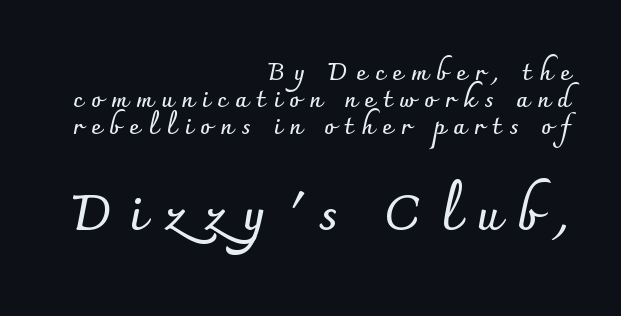
The image shows 49 px semibold sans-serif type; set right-aligned, tight line spacing (1.12x), unusually wide letter spacing (+0.35 em), not underlined; the second (bottom) block is 2.04x larger; low stroke contrast and a small x-height.
